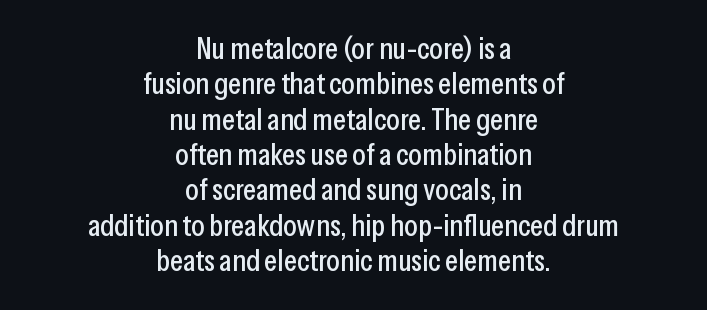
Q: Is the text italic (slanted)? A: No, it is upright.
Q: Is the typeface a serif or a sans-serif typeface? A: Sans-serif.
Q: Is the text underlined? A: No.
Q: How is the paragraph aligned? A: Centered.
Q: Is the spacing between letters normal or unusually wide? A: Normal.
Q: Is the spacing between lines tight, normal or loose? A: Tight.
Q: Width (condensed, normal, or wide)? A: Condensed.
Q: Stroke contrast? A: Low.
Q: x-height? A: Medium.
Q: Monospaced? A: No.
